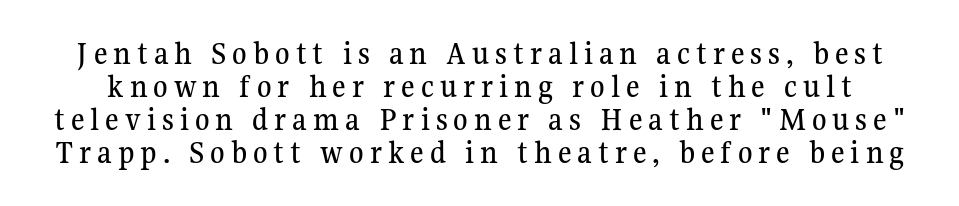
Q: Is the text italic (slanted)? A: No, it is upright.
Q: Is the typeface a serif or a sans-serif typeface? A: Serif.
Q: Is the text underlined? A: No.
Q: Is the spacing between lines tight, normal or loose? A: Tight.
Q: Width (condensed, normal, or wide)? A: Normal.
Q: Stroke contrast? A: Medium.
Q: x-height? A: Medium.
Q: Monospaced? A: No.
